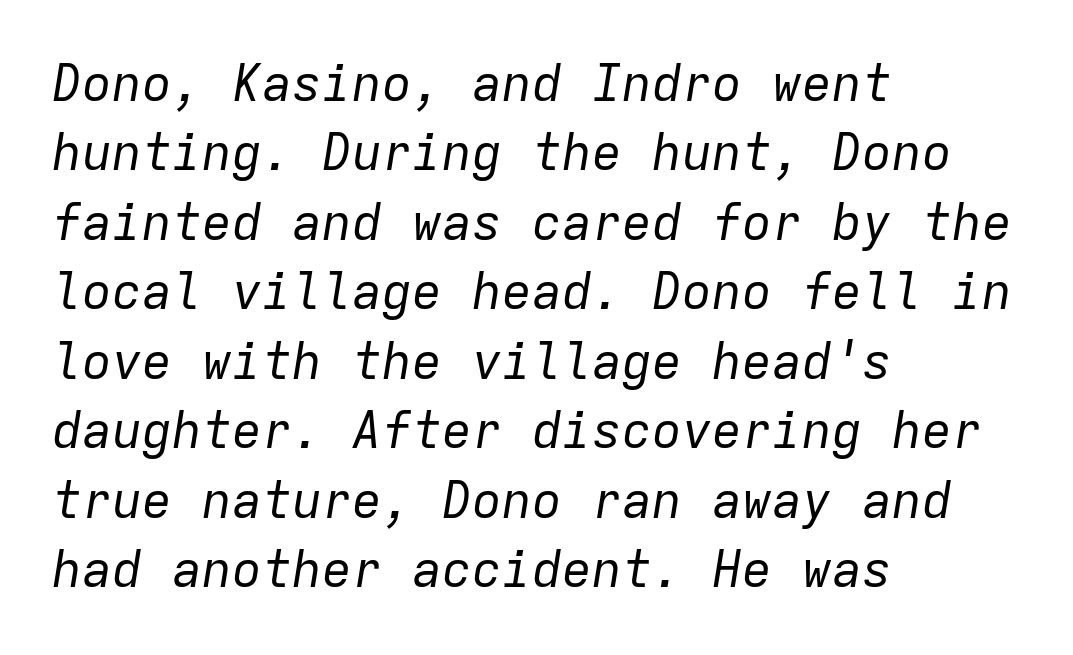
Q: Is the text bold? A: No.
Q: Is the text italic (slanted)? A: Yes, it leans right by about 9 degrees.
Q: Is the text underlined? A: No.
Q: How is the paragraph aligned? A: Left-aligned.
Q: Is the spacing between letters normal or unusually wide? A: Normal.
Q: Is the spacing between lines tight, normal or loose? A: Normal.
Q: Width (condensed, normal, or wide)? A: Normal.
Q: Stroke contrast? A: Low.
Q: x-height? A: Medium.
Q: Monospaced? A: Yes.
